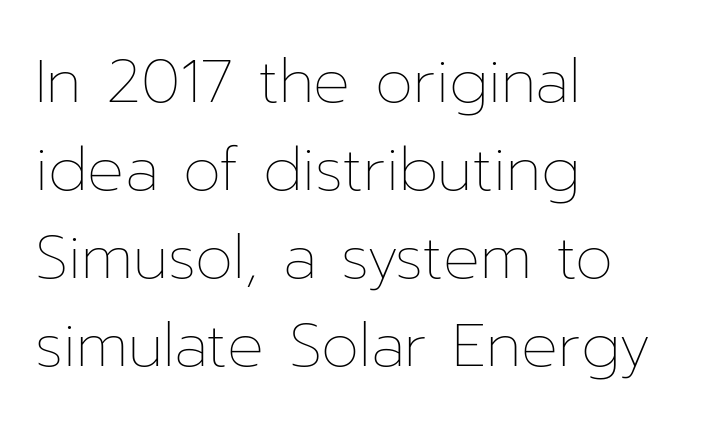
{"italic": "no", "bold": "no", "weight": "thin", "width": "normal", "stroke_contrast": "low", "x_height": "medium", "monospaced": "no", "underline": "no", "align": "left", "line_spacing": "normal", "line_spacing_ratio": 1.44, "letter_spacing": "normal", "letter_spacing_em": 0.0, "glyph_px": 61}
